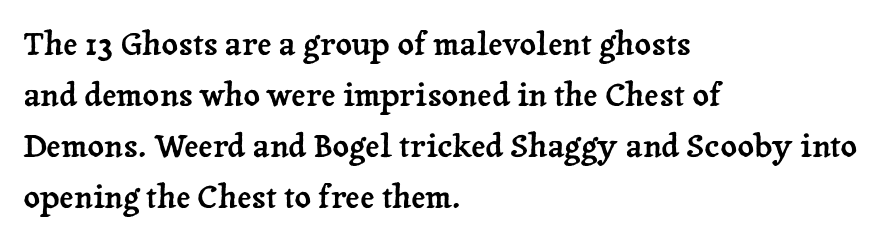
{"serif": "yes", "italic": "no", "width": "normal", "stroke_contrast": "low", "x_height": "medium", "monospaced": "no", "underline": "no", "align": "left", "line_spacing": "normal", "line_spacing_ratio": 1.59, "letter_spacing": "normal", "letter_spacing_em": 0.0, "glyph_px": 32}
